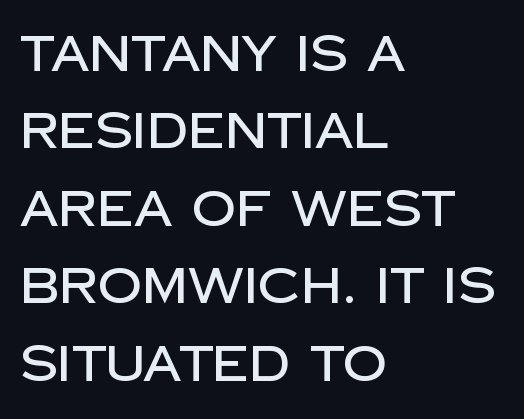
Q: Is the text italic (slanted)? A: No, it is upright.
Q: Is the typeface a serif or a sans-serif typeface? A: Sans-serif.
Q: Is the text underlined? A: No.
Q: How is the paragraph aligned? A: Left-aligned.
Q: Is the spacing between letters normal or unusually wide? A: Normal.
Q: Is the spacing between lines tight, normal or loose? A: Normal.
Q: Width (condensed, normal, or wide)? A: Normal.
Q: Stroke contrast? A: Low.
Q: x-height? A: Large.
Q: Monospaced? A: No.
